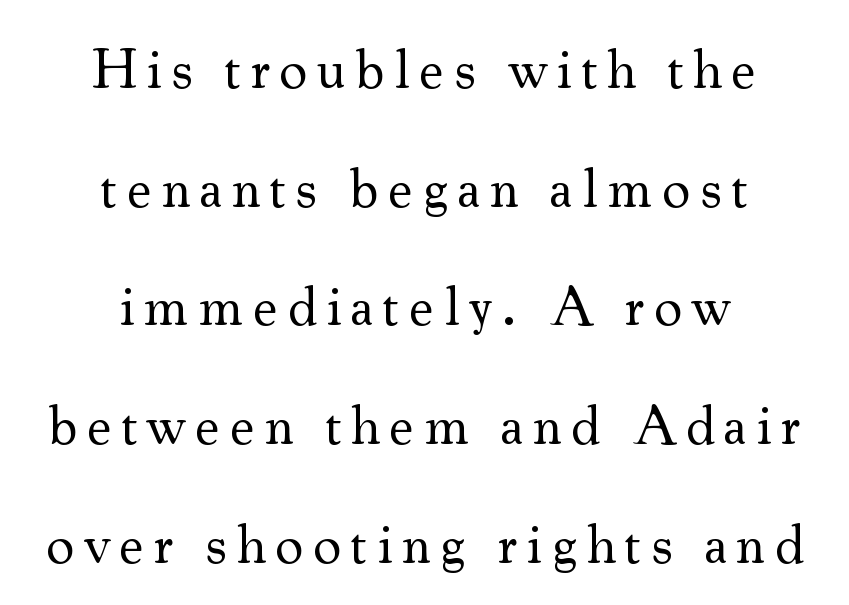
Horizontally, the lines are justified to the midpoint only. Stems and bowls with no extra thickness — not bold. How would I describe the line gaps? Wide and relaxed. Plain, unruled lines of type.
